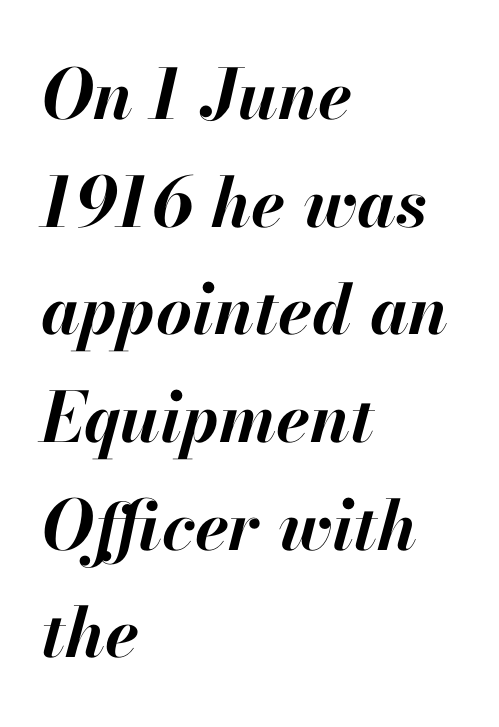
The image shows 69 px bold type, italic (leaning right); set left-aligned, normal line spacing (1.56x), normal letter spacing, not underlined; high stroke contrast and a small x-height.
